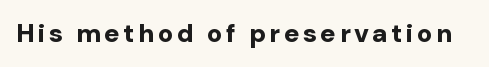
Q: Is the text bold? A: Yes.
Q: Is the text italic (slanted)? A: No, it is upright.
Q: Is the text underlined? A: No.
